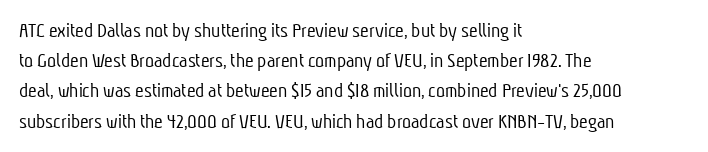
{"bold": "no", "underline": "no", "align": "left", "line_spacing": "normal", "line_spacing_ratio": 1.44, "letter_spacing": "normal", "letter_spacing_em": 0.0, "glyph_px": 21}
